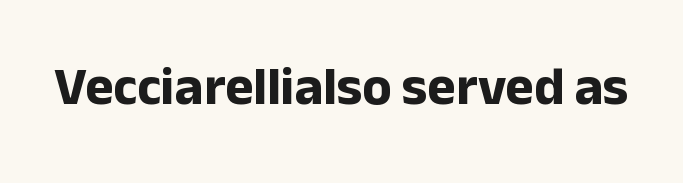
{"serif": "no", "italic": "no", "bold": "yes", "weight": "bold", "width": "normal", "stroke_contrast": "low", "x_height": "medium", "monospaced": "no", "underline": "no", "letter_spacing": "normal", "letter_spacing_em": 0.0, "glyph_px": 54}
